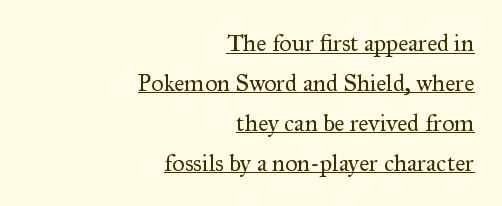
Letter spacing: default. On a weight scale, this lands at 450 or below. A baseline rule has been typeset under these characters. If you measured baseline to baseline, you'd find a middling distance. Right-aligned paragraph, ragged on the left. Italic: no, the glyphs are upright roman.
